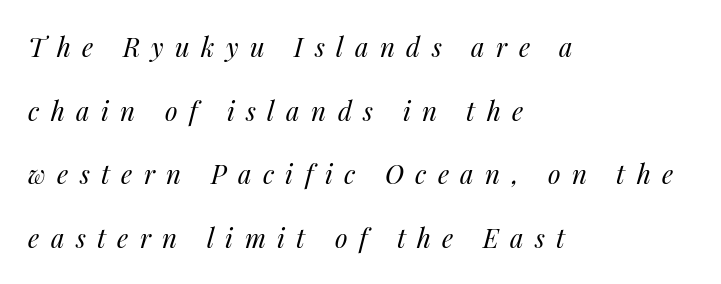
{"italic": "yes", "lean": "right", "slant_degrees": 14, "bold": "no", "underline": "no", "align": "left", "line_spacing": "loose", "line_spacing_ratio": 2.45, "letter_spacing": "wide", "letter_spacing_em": 0.44, "glyph_px": 26}
